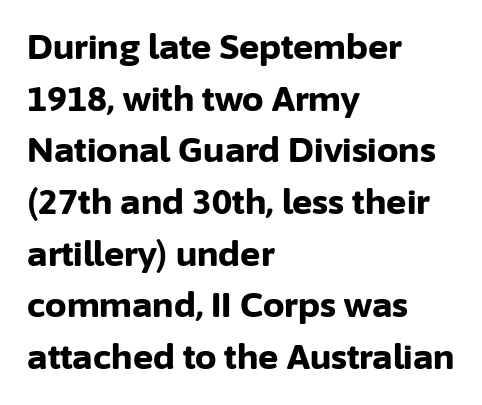
Q: Is the text bold? A: Yes.
Q: Is the text italic (slanted)? A: No, it is upright.
Q: Is the typeface a serif or a sans-serif typeface? A: Sans-serif.
Q: Is the text underlined? A: No.
Q: How is the paragraph aligned? A: Left-aligned.
Q: Is the spacing between letters normal or unusually wide? A: Normal.
Q: Is the spacing between lines tight, normal or loose? A: Normal.
Q: Width (condensed, normal, or wide)? A: Normal.
Q: Stroke contrast? A: Low.
Q: x-height? A: Medium.
Q: Monospaced? A: No.
